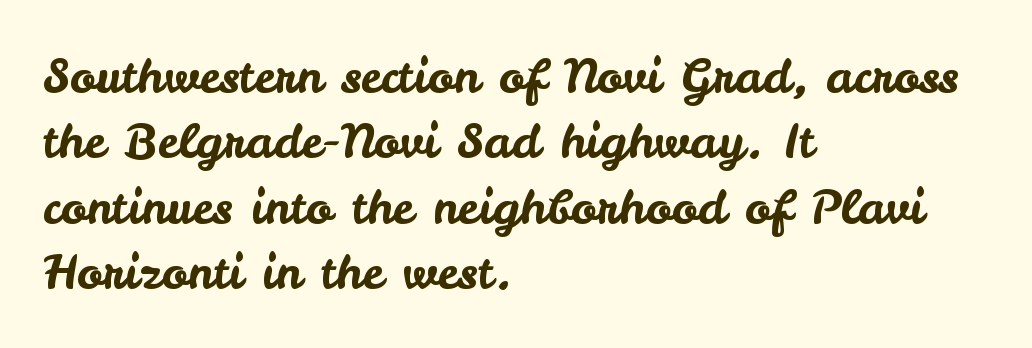
{"serif": "no", "width": "normal", "stroke_contrast": "low", "x_height": "small", "monospaced": "no", "underline": "no", "align": "left", "line_spacing": "normal", "line_spacing_ratio": 1.36, "letter_spacing": "normal", "letter_spacing_em": 0.0, "glyph_px": 48}
